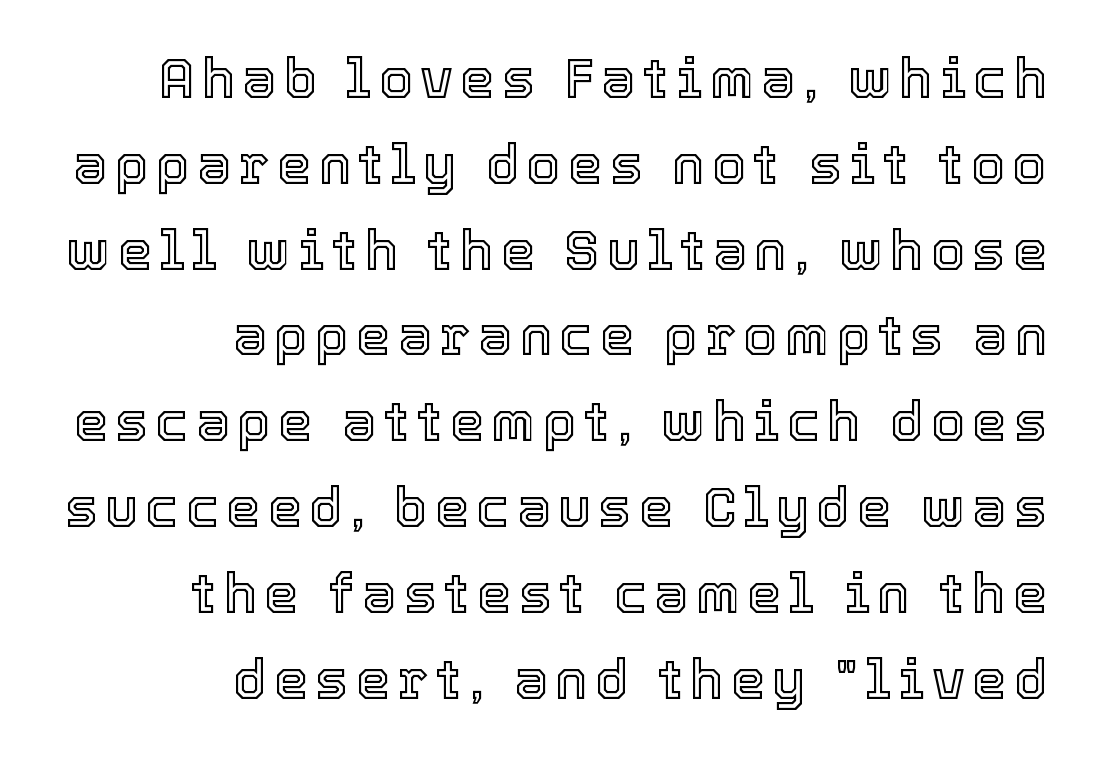
Is the block centered? No — it sits flush against the right margin. Nobody drew a line under any word here. Does the lettering tilt? It doesn't — this is upright. The rows are spaced the way most documents space them. Spacing verdict: proportional, widths tailored to each character.
